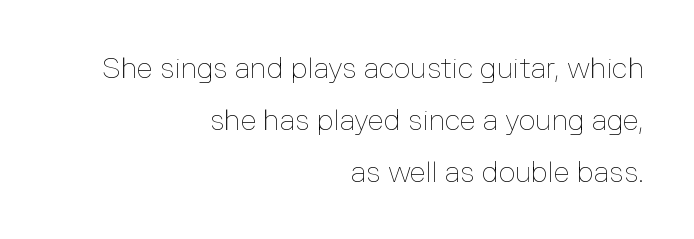
Observe the ordinary spacing: letters are neighbours, not strangers. Vertical stems look standard width or narrower in stroke. Casual observation: everything's shoved over to the right. Vertical strokes here are truly vertical. The face used here is proportionally spaced, like ordinary book or web type.
